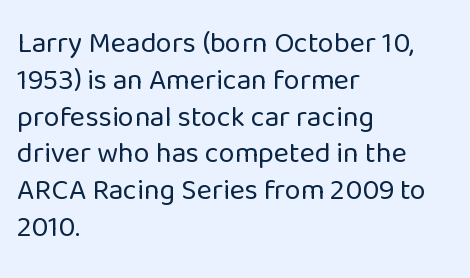
{"serif": "no", "italic": "no", "bold": "no", "weight": "regular", "width": "normal", "stroke_contrast": "low", "x_height": "medium", "monospaced": "no", "underline": "no", "align": "left", "line_spacing": "normal", "line_spacing_ratio": 1.27, "letter_spacing": "normal", "letter_spacing_em": 0.0, "glyph_px": 29}
